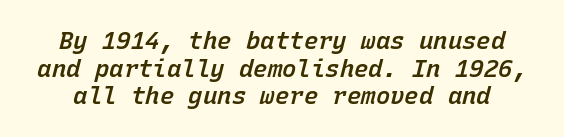
Q: Is the text bold? A: Semi-bold.
Q: Is the text italic (slanted)? A: Yes, it leans right by about 15 degrees.
Q: Is the text underlined? A: No.
Q: Is the spacing between letters normal or unusually wide? A: Normal.
Q: Is the spacing between lines tight, normal or loose? A: Tight.
